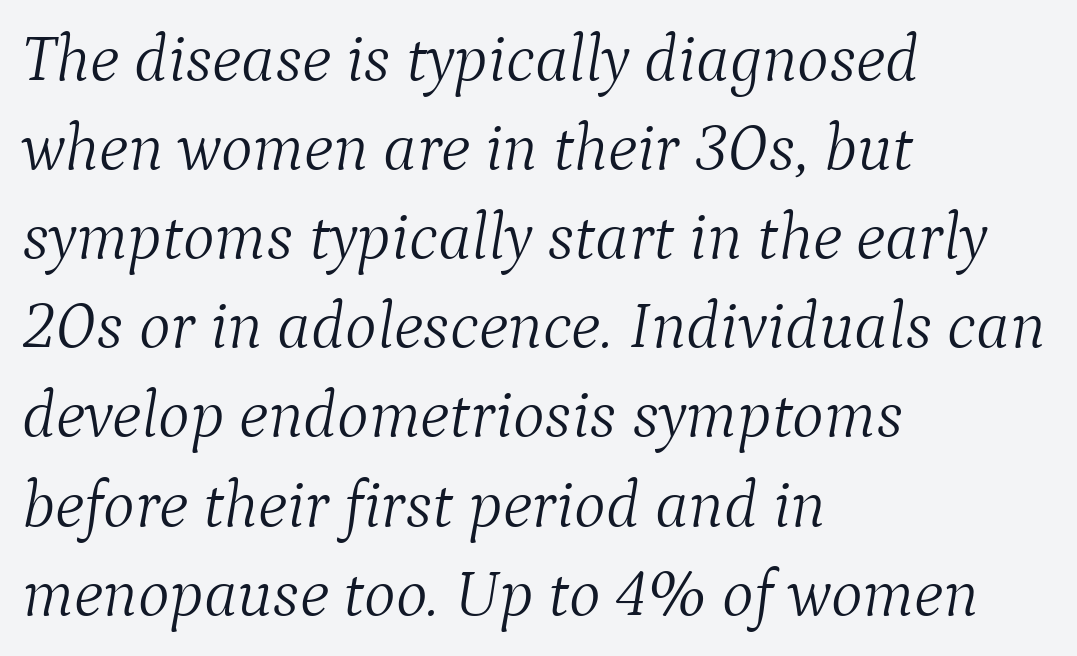
An italicized treatment has been applied to the whole sample. This sample uses a serif face. The horizontal fit of the characters is conventional and even. A normal amount of white space separates one row of letters from the next. Heaviness? Minimal to ordinary, like unemphasized prose. Bare-footed words on every line.
